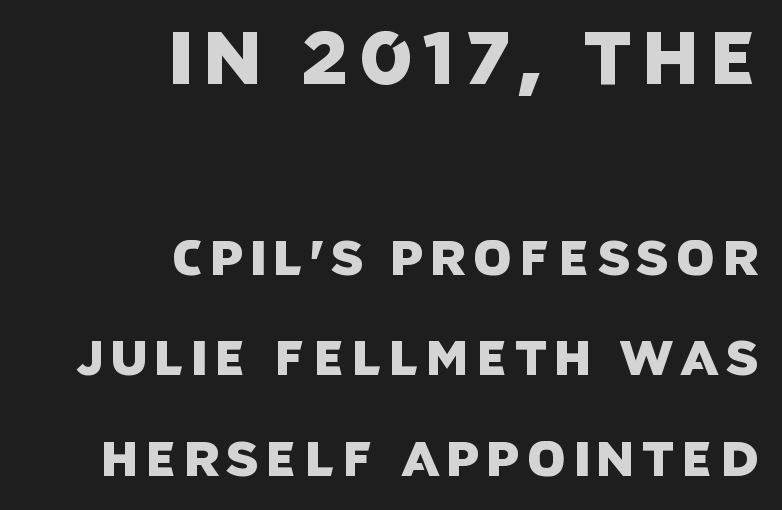
The image shows 74 px sans-serif type; set right-aligned, loose line spacing (2.05x), not underlined; the first (top) block is 1.51x larger; low stroke contrast and a large x-height.
